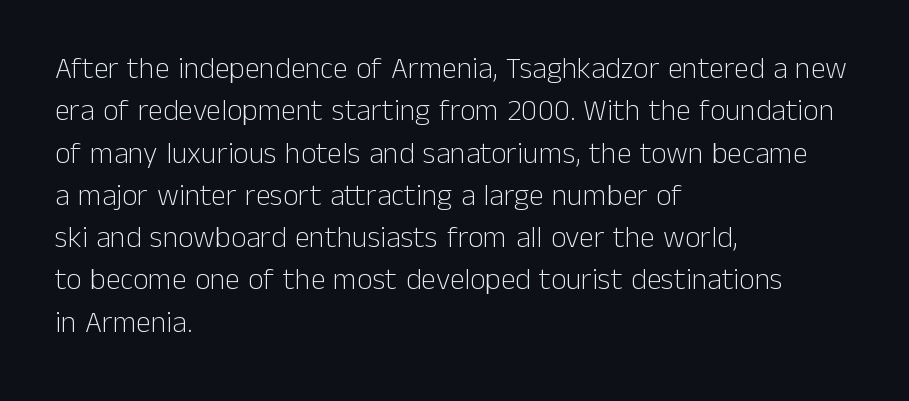
{"serif": "no", "italic": "no", "bold": "no", "weight": "light", "width": "normal", "stroke_contrast": "low", "x_height": "medium", "monospaced": "no", "underline": "no", "align": "left", "line_spacing": "normal", "line_spacing_ratio": 1.41, "letter_spacing": "normal", "letter_spacing_em": 0.0, "glyph_px": 30}
